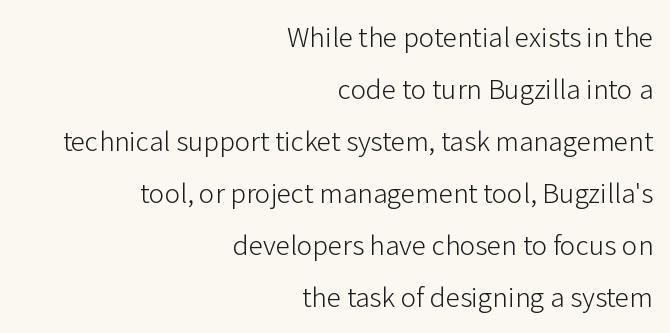
The image shows 29 px light sans-serif type, upright; set right-aligned, line spacing 1.79x, normal letter spacing, not underlined; low stroke contrast and a medium x-height.
